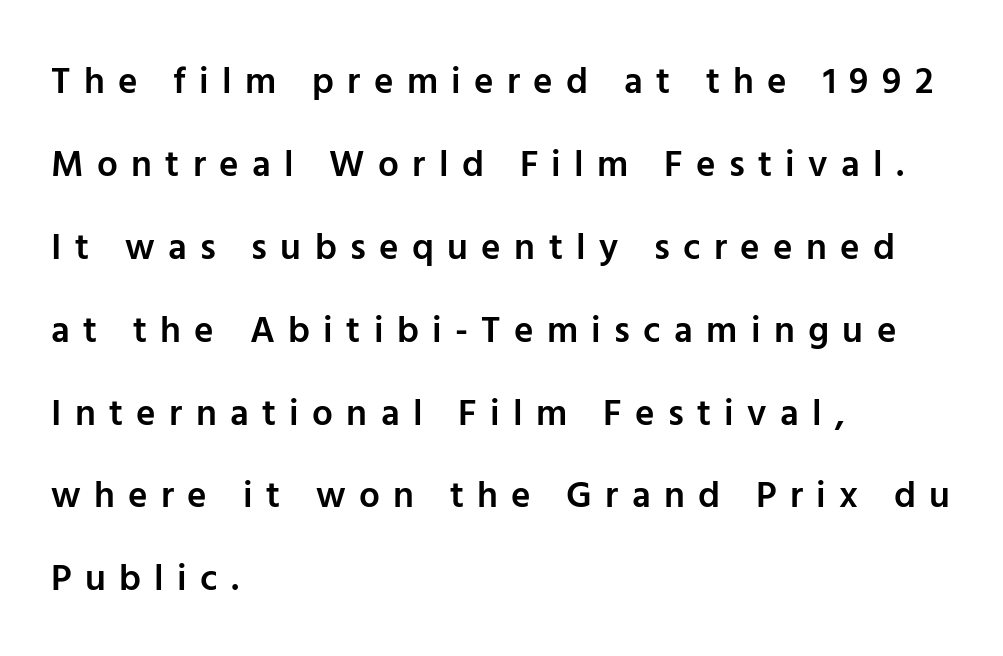
{"serif": "no", "italic": "no", "bold": "semi", "weight": "semibold", "width": "normal", "stroke_contrast": "low", "x_height": "medium", "monospaced": "no", "underline": "no", "align": "left", "line_spacing": "loose", "line_spacing_ratio": 2.24, "letter_spacing": "wide", "letter_spacing_em": 0.36, "glyph_px": 37}
